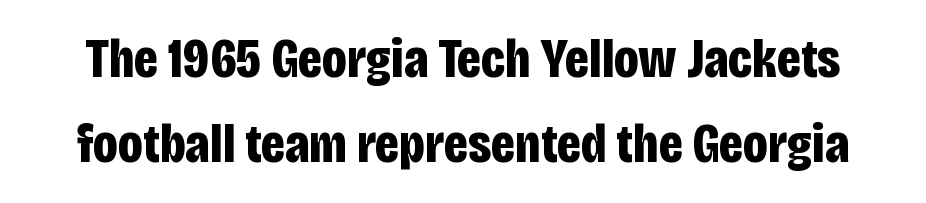
The image shows 56 px bold, condensed sans-serif type, upright; set normal line spacing (1.52x), normal letter spacing, not underlined; low stroke contrast and a large x-height.
